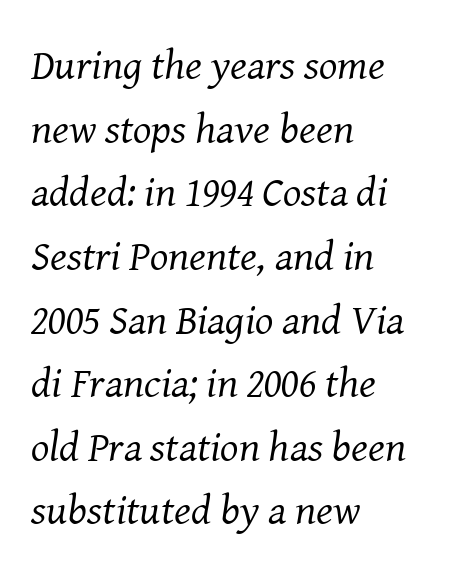
The image shows 43 px regular-weight serif type, italic (leaning right); set left-aligned, normal line spacing (1.48x), normal letter spacing, not underlined; medium stroke contrast and a medium x-height.
